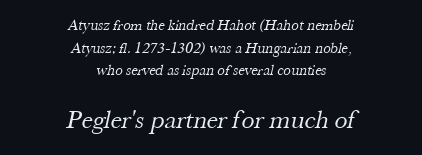
Notice how descenders clear the ascenders below comfortably — that's standard leading. The compositor balanced each line on the midline. Stroke mass is kept to a normal reading level or below. This layout puts the modest block above and the oversized block below. Has an underline been added? It has not.
